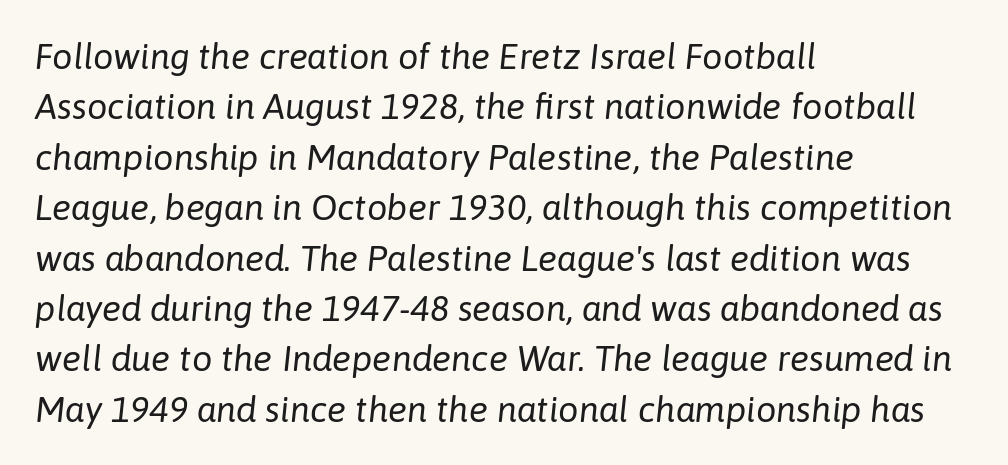
The image shows 36 px regular-weight type, italic (leaning right); set left-aligned, normal line spacing (1.4x), normal letter spacing, not underlined; low stroke contrast and a medium x-height.
